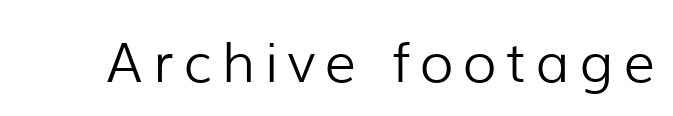
{"serif": "no", "italic": "no", "bold": "no", "weight": "light", "width": "normal", "stroke_contrast": "low", "x_height": "medium", "monospaced": "no", "underline": "no", "glyph_px": 55}
